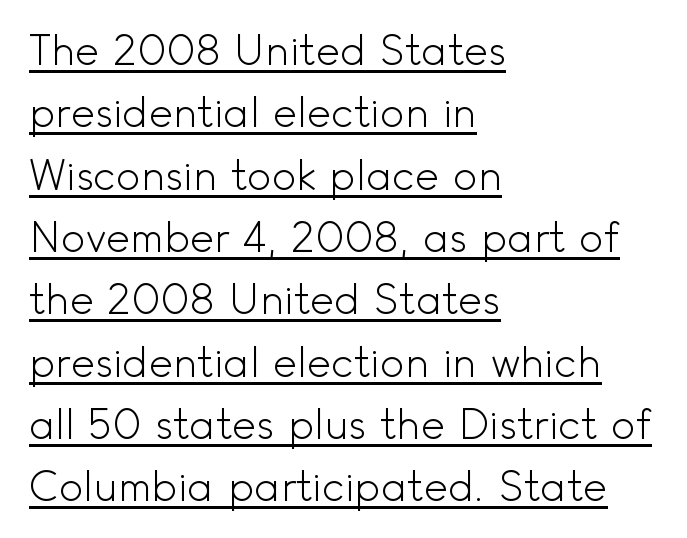
The image shows 41 px light sans-serif type, upright; set left-aligned, normal line spacing (1.52x), normal letter spacing, underlined; a small x-height.
